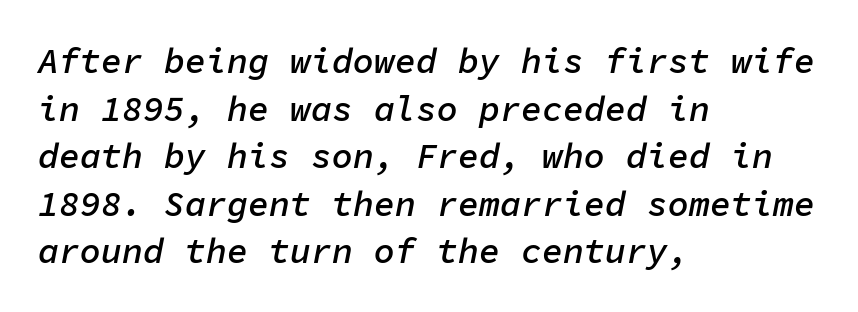
The image shows 35 px semibold type, italic (leaning right), monospaced; set left-aligned, normal line spacing (1.36x), normal letter spacing, not underlined; low stroke contrast and a medium x-height.
